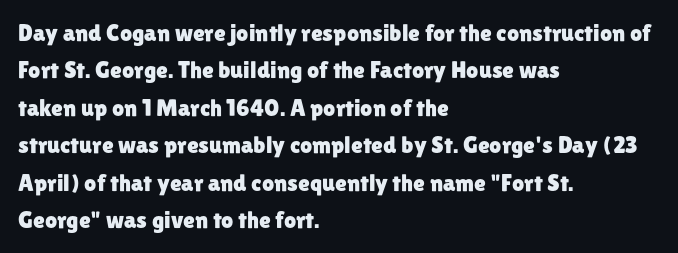
Q: Is the text italic (slanted)? A: No, it is upright.
Q: Is the text underlined? A: No.
Q: How is the paragraph aligned? A: Left-aligned.
Q: Is the spacing between letters normal or unusually wide? A: Normal.
Q: Is the spacing between lines tight, normal or loose? A: Normal.
